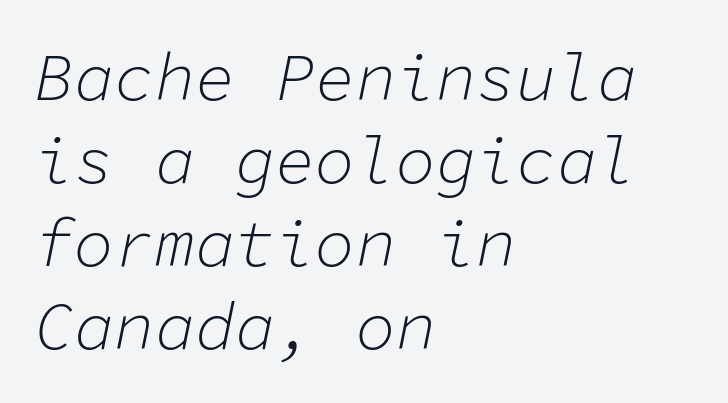
The image shows 67 px light type, italic (leaning right), monospaced; set left-aligned, line spacing 1.24x, normal letter spacing, not underlined; low stroke contrast and a medium x-height.
